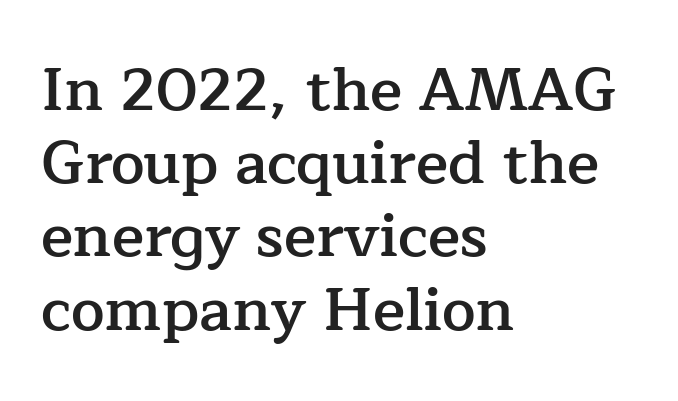
{"serif": "yes", "italic": "no", "bold": "semi", "weight": "semibold", "width": "normal", "stroke_contrast": "low", "x_height": "medium", "monospaced": "no", "underline": "no", "align": "left", "line_spacing_ratio": 1.22, "letter_spacing": "normal", "letter_spacing_em": 0.0, "glyph_px": 60}
